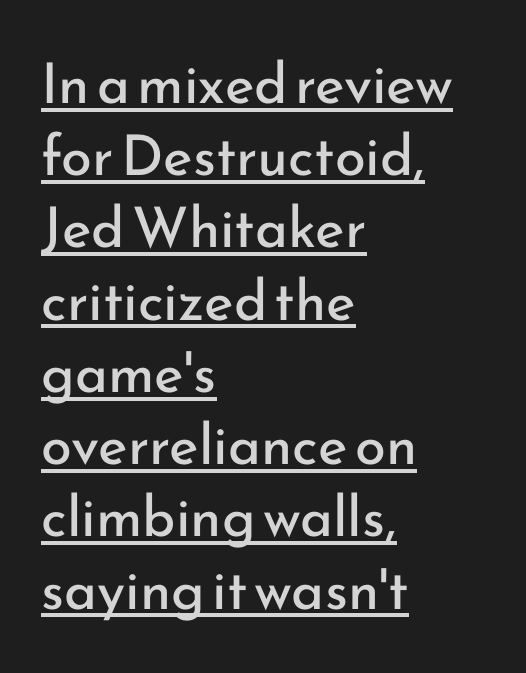
A light-to-regular cut is what we see here. Leading: standard. The font family rendered here belongs to the sans-serif group. Letter spacing: default.
